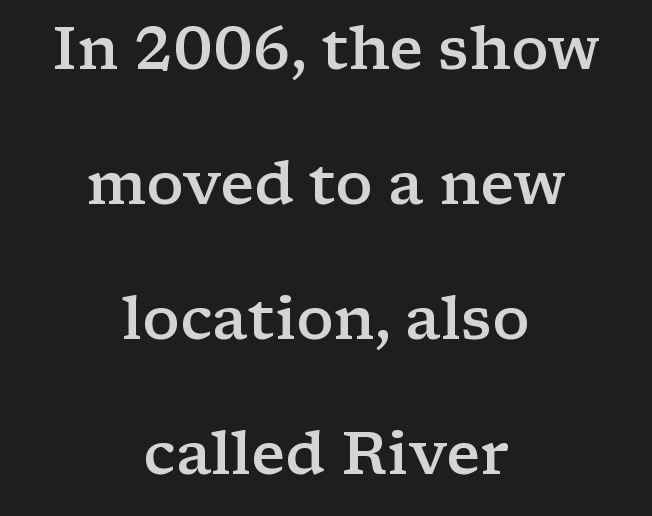
Slightly chunky letters — semibold, I'd say, not full bold. The tracking reads as untouched default to a designer's eye. Alignment: centered. Examine the stroke ends and you'll spot serifs. Nope, not italic — everything's standing straight. The passage shown is typed in a proportional face where columns would drift.
